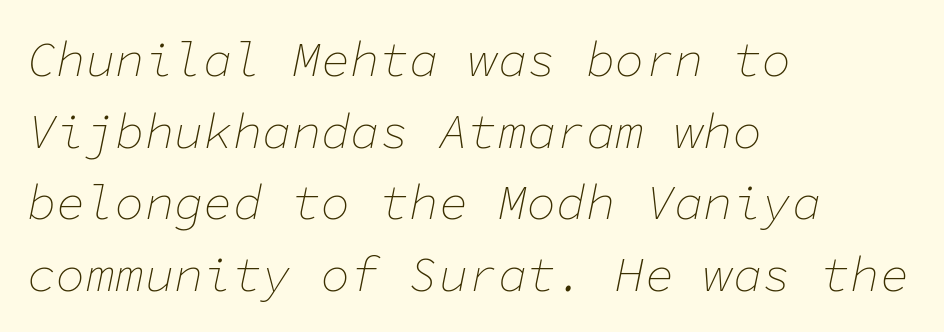
Layout note: lines flush left. How would I describe the line gaps? Plain and ordinary. Would a proofreader flag this as italicized? Yes. No chunkiness to these letters — they're not bold.
